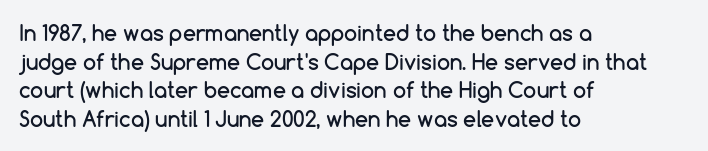
The rendering keeps characters at their native spacing. Does the lettering tilt? It doesn't — this is upright. Descender tails drop into unmarked territory. The lines sit at an ordinary, default distance from one another. One-word summary of the alignment: left.
